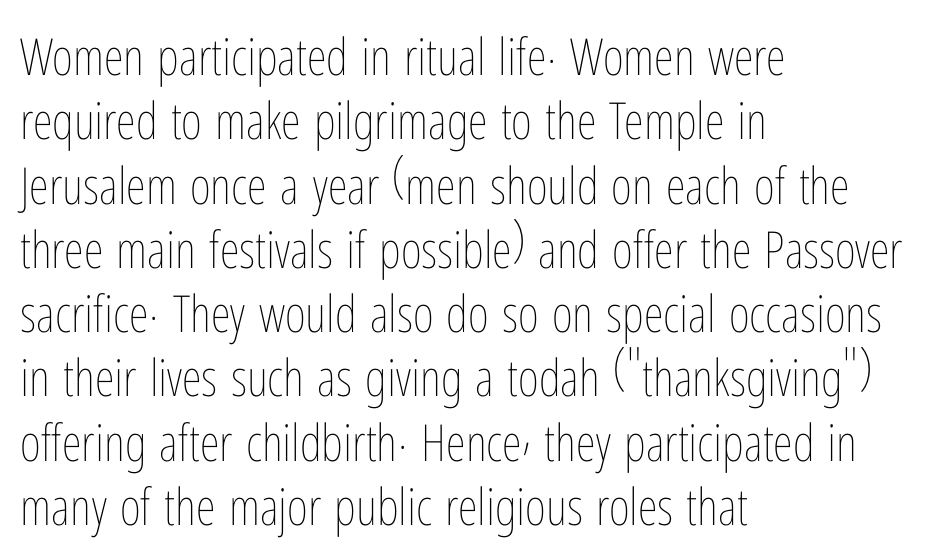
Q: Is the text bold? A: No.
Q: Is the text italic (slanted)? A: No, it is upright.
Q: Is the text underlined? A: No.
Q: How is the paragraph aligned? A: Left-aligned.
Q: Is the spacing between letters normal or unusually wide? A: Normal.
Q: Is the spacing between lines tight, normal or loose? A: Normal.
Q: Width (condensed, normal, or wide)? A: Condensed.
Q: Stroke contrast? A: Low.
Q: x-height? A: Medium.
Q: Monospaced? A: No.
